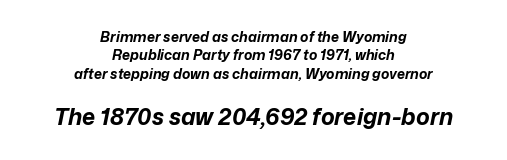
{"italic": "yes", "lean": "right", "slant_degrees": 12, "bold": "yes", "underline": "no", "align": "center", "line_spacing": "normal", "line_spacing_ratio": 1.31, "letter_spacing": "normal", "letter_spacing_em": 0.0, "larger_block": "second", "size_ratio": 1.64, "glyph_px": 23}
